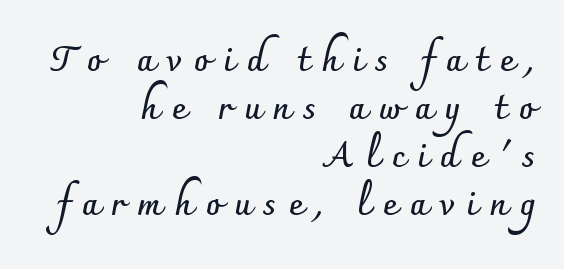
The image shows 35 px semibold sans-serif type; set right-aligned, normal line spacing (1.37x), unusually wide letter spacing (+0.34 em), not underlined; low stroke contrast and a small x-height.
